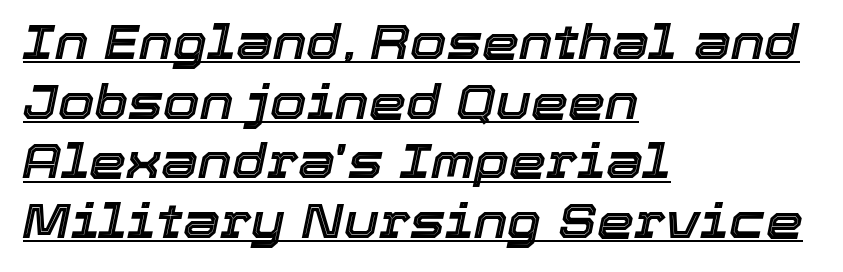
{"italic": "yes", "lean": "right", "slant_degrees": 12, "width": "normal", "x_height": "medium", "monospaced": "no", "underline": "yes", "align": "left", "line_spacing": "normal", "line_spacing_ratio": 1.27, "letter_spacing": "normal", "letter_spacing_em": 0.0, "glyph_px": 47}
